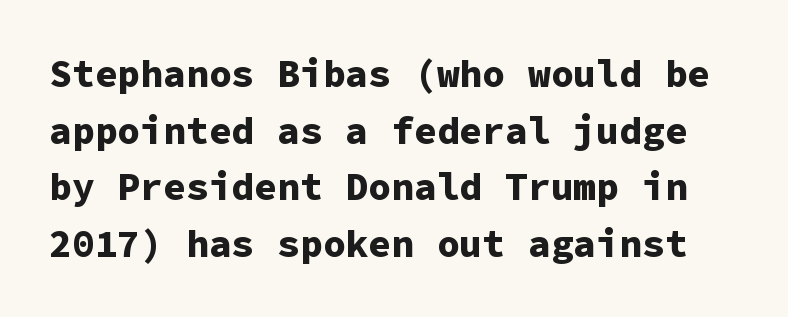
Q: Is the text bold? A: Yes.
Q: Is the text italic (slanted)? A: No, it is upright.
Q: Is the typeface a serif or a sans-serif typeface? A: Sans-serif.
Q: Is the text underlined? A: No.
Q: Is the spacing between letters normal or unusually wide? A: Normal.
Q: Is the spacing between lines tight, normal or loose? A: Normal.
Q: Width (condensed, normal, or wide)? A: Normal.
Q: Stroke contrast? A: Low.
Q: x-height? A: Medium.
Q: Monospaced? A: Yes.
